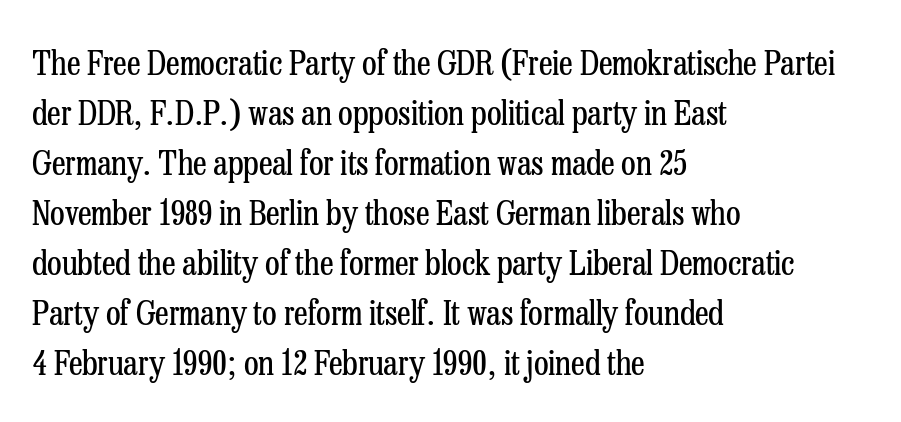
{"serif": "yes", "italic": "no", "bold": "no", "weight": "regular", "width": "condensed", "stroke_contrast": "low", "x_height": "medium", "monospaced": "no", "underline": "no", "align": "left", "line_spacing": "normal", "line_spacing_ratio": 1.47, "letter_spacing": "normal", "letter_spacing_em": 0.0, "glyph_px": 34}
